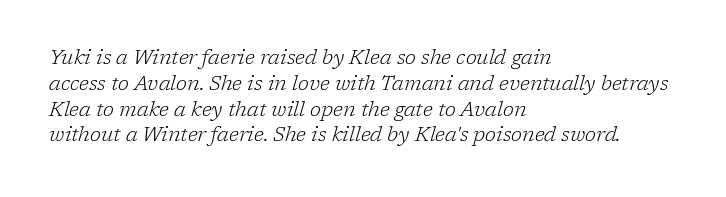
The image shows 20 px text type, italic (leaning right); set left-aligned, normal line spacing (1.29x), normal letter spacing, not underlined.
